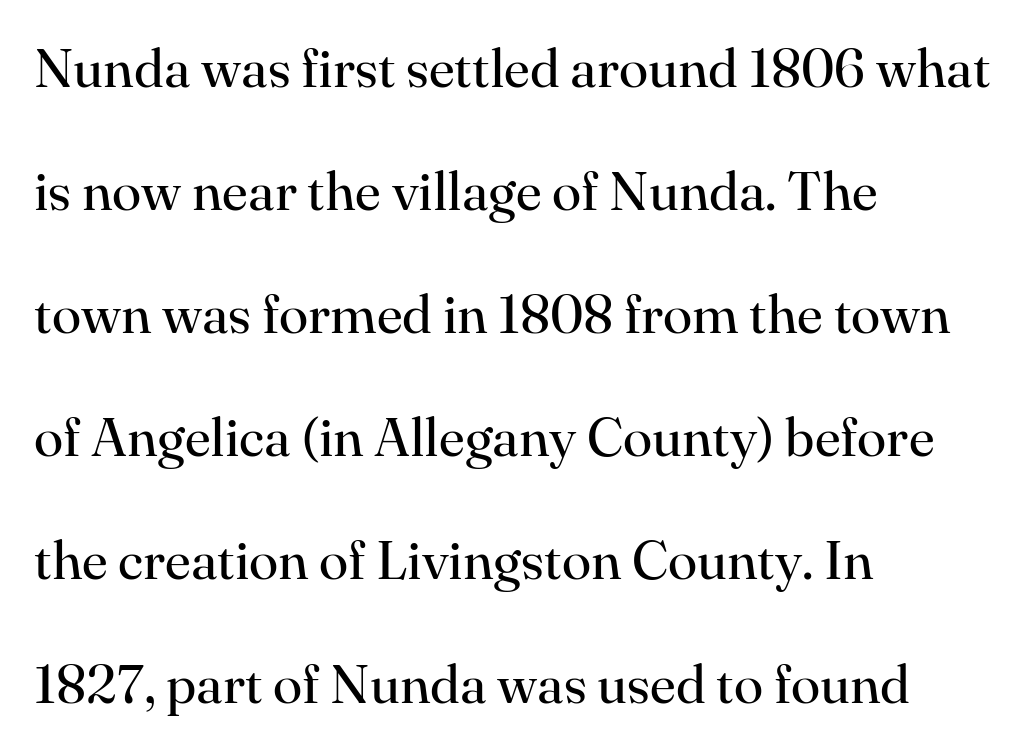
This rendering uses left alignment, leaving the right contour irregular. Tracking value appears to be zero — textbook default spacing. How would I describe the line gaps? Wide and relaxed. Each row of text sits above clean, open space. Proportional: the letters do not fall into vertical columns. Classification — serif.
